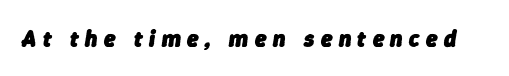
Is the letter spacing exaggerated? Yes — the characters are pushed far apart. The area under the type is left untouched. Every letter is thick-stroked: bold, no question. Rendered with sloped, italic letterforms.
